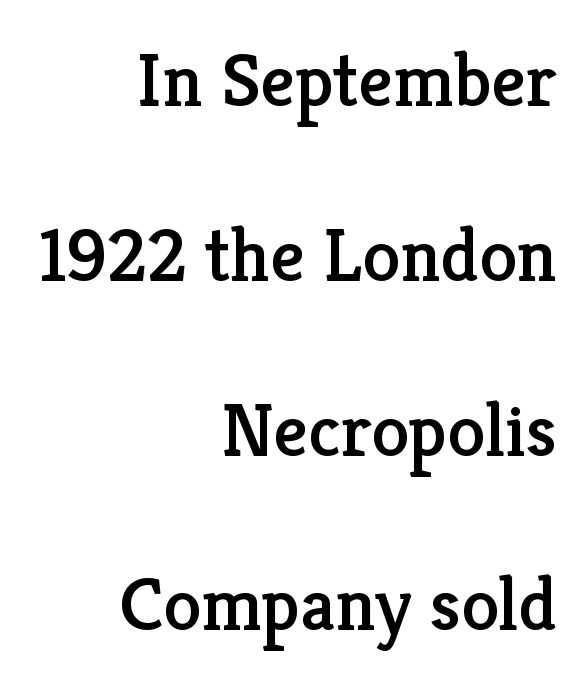
{"serif": "yes", "italic": "no", "width": "normal", "stroke_contrast": "low", "x_height": "medium", "monospaced": "no", "underline": "no", "align": "right", "line_spacing": "loose", "line_spacing_ratio": 2.3, "letter_spacing": "normal", "letter_spacing_em": 0.0, "glyph_px": 76}
